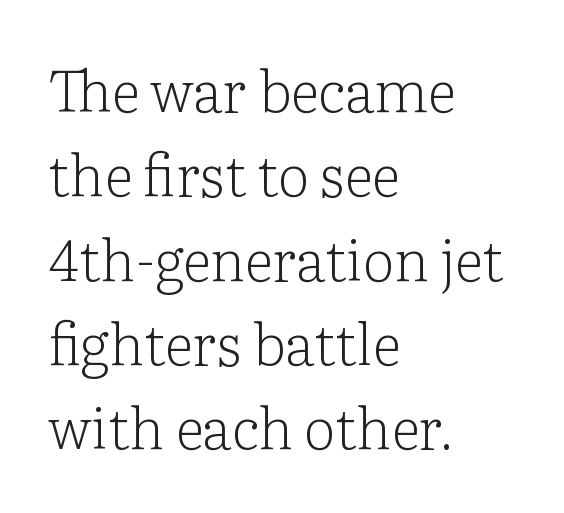
In terms of letterspacing, this is plain default setting. Upright lettering throughout. The passage shown is typed in a proportional face where columns would drift. The letters carry serifs — small finishing strokes at the ends of their stems. Line spacing here is normal.
